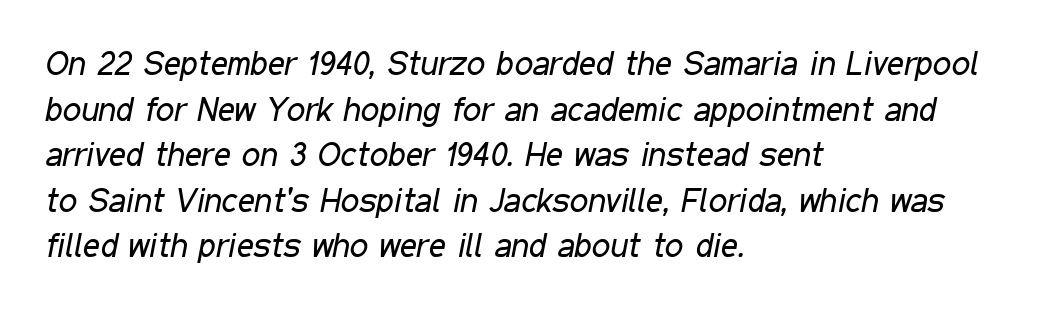
{"italic": "yes", "lean": "right", "slant_degrees": 11, "bold": "no", "weight": "regular", "width": "condensed", "stroke_contrast": "low", "x_height": "medium", "monospaced": "no", "underline": "no", "align": "left", "line_spacing": "normal", "line_spacing_ratio": 1.38, "letter_spacing": "normal", "letter_spacing_em": 0.0, "glyph_px": 33}
